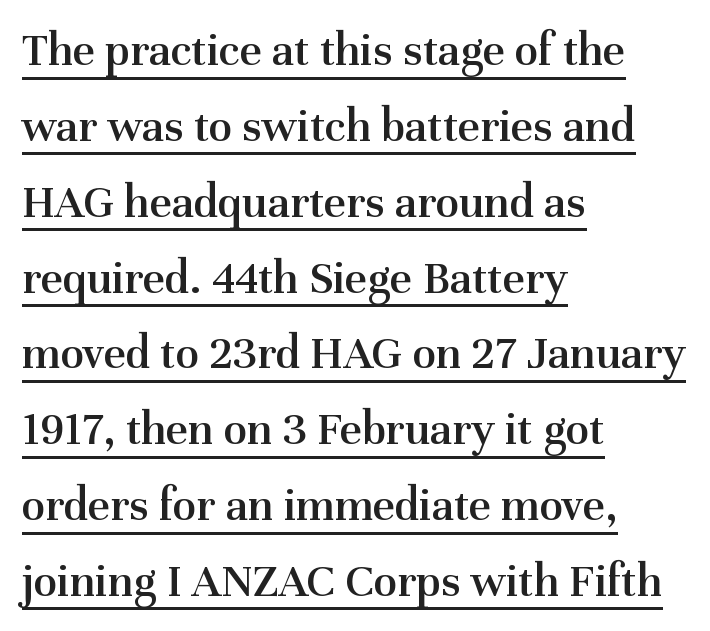
{"serif": "yes", "italic": "no", "bold": "semi", "weight": "semibold", "width": "normal", "stroke_contrast": "medium", "x_height": "medium", "monospaced": "no", "underline": "yes", "align": "left", "line_spacing": "normal", "line_spacing_ratio": 1.58, "letter_spacing": "normal", "letter_spacing_em": 0.0, "glyph_px": 48}
